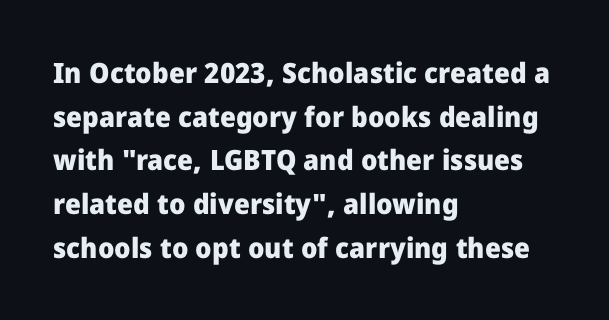
Q: Is the text bold? A: Yes.
Q: Is the text italic (slanted)? A: No, it is upright.
Q: Is the typeface a serif or a sans-serif typeface? A: Sans-serif.
Q: Is the text underlined? A: No.
Q: How is the paragraph aligned? A: Left-aligned.
Q: Is the spacing between letters normal or unusually wide? A: Normal.
Q: Is the spacing between lines tight, normal or loose? A: Normal.
Q: Width (condensed, normal, or wide)? A: Normal.
Q: Stroke contrast? A: Low.
Q: x-height? A: Medium.
Q: Monospaced? A: No.
